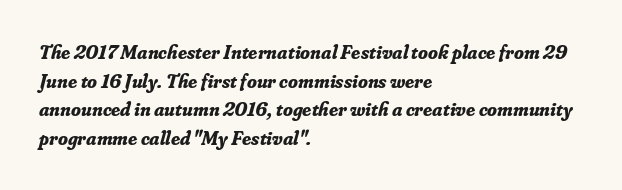
The image shows 20 px bold type, italic (leaning right); set left-aligned, normal line spacing (1.43x), normal letter spacing, not underlined.
